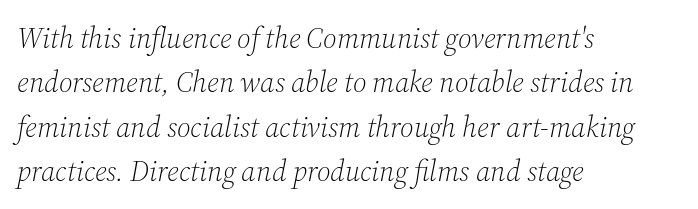
The image shows 29 px light serif type, italic (leaning right); set left-aligned, normal line spacing (1.53x), normal letter spacing, not underlined; medium stroke contrast and a medium x-height.
